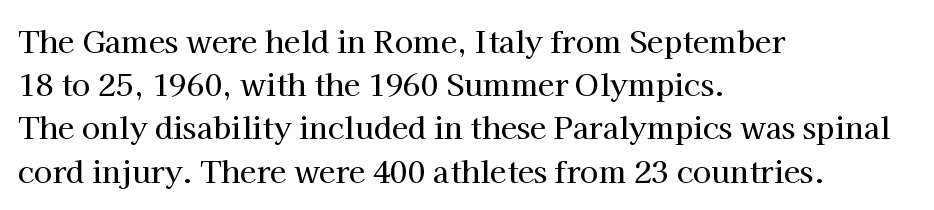
Q: Is the text italic (slanted)? A: No, it is upright.
Q: Is the typeface a serif or a sans-serif typeface? A: Serif.
Q: Is the text underlined? A: No.
Q: How is the paragraph aligned? A: Left-aligned.
Q: Is the spacing between letters normal or unusually wide? A: Normal.
Q: Is the spacing between lines tight, normal or loose? A: Normal.
Q: Width (condensed, normal, or wide)? A: Normal.
Q: Stroke contrast? A: High.
Q: x-height? A: Medium.
Q: Monospaced? A: No.
